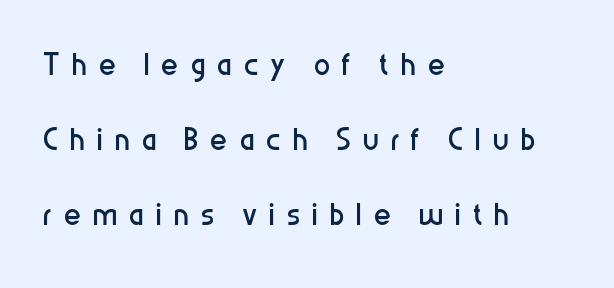
Q: Is the text bold? A: No.
Q: Is the text italic (slanted)? A: No, it is upright.
Q: Is the typeface a serif or a sans-serif typeface? A: Sans-serif.
Q: Is the text underlined? A: No.
Q: How is the paragraph aligned? A: Left-aligned.
Q: Is the spacing between letters normal or unusually wide? A: Unusually wide.
Q: Width (condensed, normal, or wide)? A: Condensed.
Q: Stroke contrast? A: Low.
Q: x-height? A: Medium.
Q: Monospaced? A: No.
